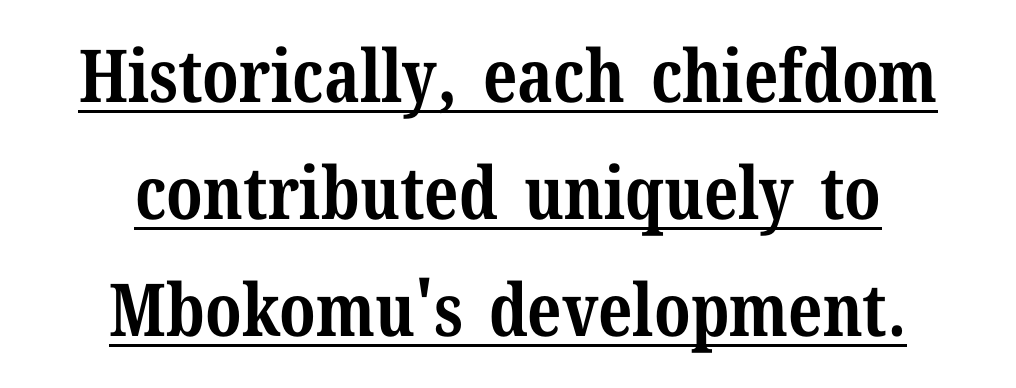
The image shows 73 px bold serif type, upright; set centered, normal line spacing (1.6x), normal letter spacing, underlined; medium stroke contrast and a medium x-height.
